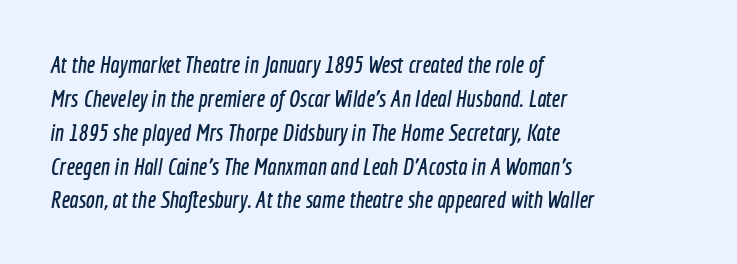
Q: Is the text underlined? A: No.
Q: How is the paragraph aligned? A: Left-aligned.
Q: Is the spacing between letters normal or unusually wide? A: Normal.
Q: Is the spacing between lines tight, normal or loose? A: Normal.
